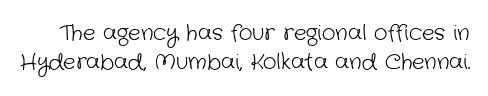
The image shows 21 px text type; set normal line spacing (1.38x), normal letter spacing, not underlined.
